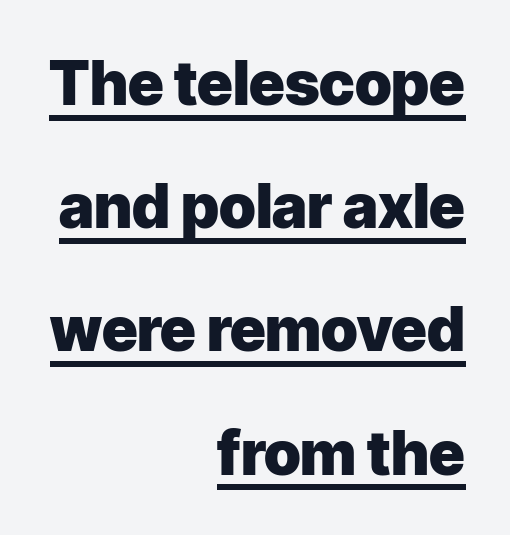
The image shows 61 px heavy sans-serif type, upright; set right-aligned, loose line spacing (2.02x), normal letter spacing, underlined; low stroke contrast and a medium x-height.
